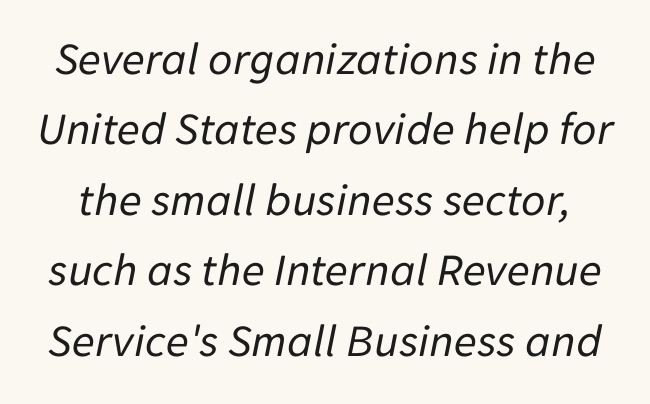
Tall strokes in this sample are angled rather than plumb. Leading matches the norm, producing a regular column. Just letters on the line, the space beneath them empty. These lines are rendered in a variable-pitch font. The gaps between neighbouring characters are ordinary and unremarkable.
